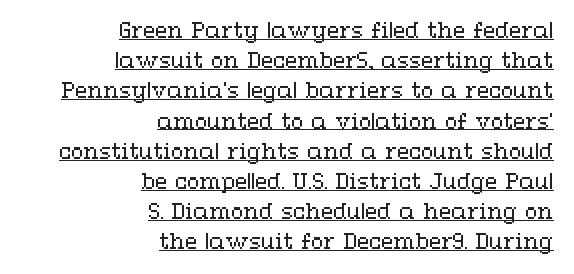
Q: Is the text bold? A: No.
Q: Is the text italic (slanted)? A: No, it is upright.
Q: Is the text underlined? A: Yes.
Q: How is the paragraph aligned? A: Right-aligned.
Q: Is the spacing between letters normal or unusually wide? A: Normal.
Q: Is the spacing between lines tight, normal or loose? A: Normal.
